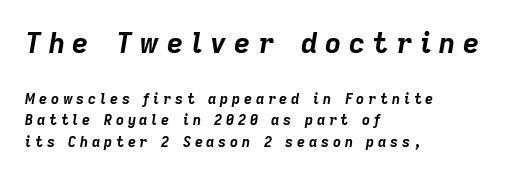
{"italic": "yes", "lean": "right", "slant_degrees": 9, "bold": "yes", "weight": "bold", "width": "normal", "stroke_contrast": "low", "x_height": "medium", "monospaced": "no", "underline": "no", "align": "left", "line_spacing": "normal", "line_spacing_ratio": 1.52, "letter_spacing": "wide", "letter_spacing_em": 0.27, "larger_block": "first", "size_ratio": 2.0, "glyph_px": 28}
